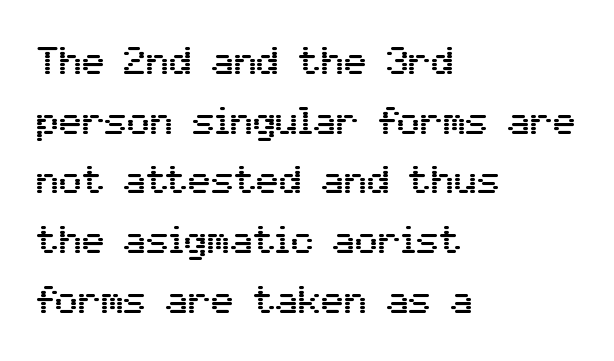
{"serif": "no", "italic": "no", "width": "normal", "stroke_contrast": "medium", "x_height": "medium", "monospaced": "no", "underline": "no", "align": "left", "line_spacing": "normal", "line_spacing_ratio": 1.57, "letter_spacing": "normal", "letter_spacing_em": 0.0, "glyph_px": 38}
